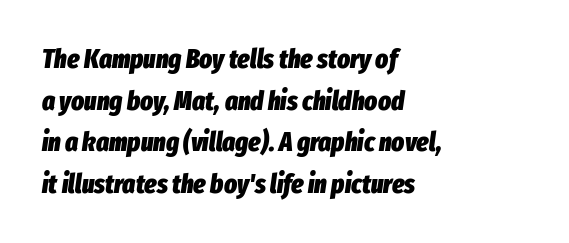
The letters are bold, with thick, heavy strokes. Emphasis-style slanted type is in use. The letters sit at their default tracking, neither squeezed nor spread. How would I describe the line gaps? Plain and ordinary. Decoration check: the copy has no underline.
